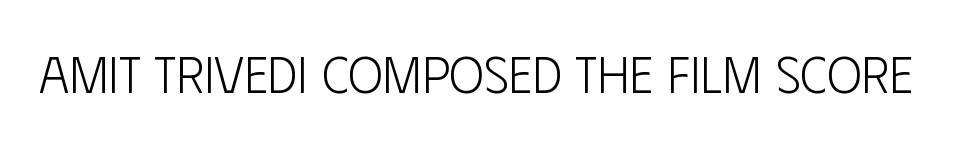
{"serif": "no", "italic": "no", "bold": "no", "weight": "light", "width": "condensed", "stroke_contrast": "low", "x_height": "large", "monospaced": "no", "underline": "no", "letter_spacing": "normal", "letter_spacing_em": 0.0, "glyph_px": 52}
